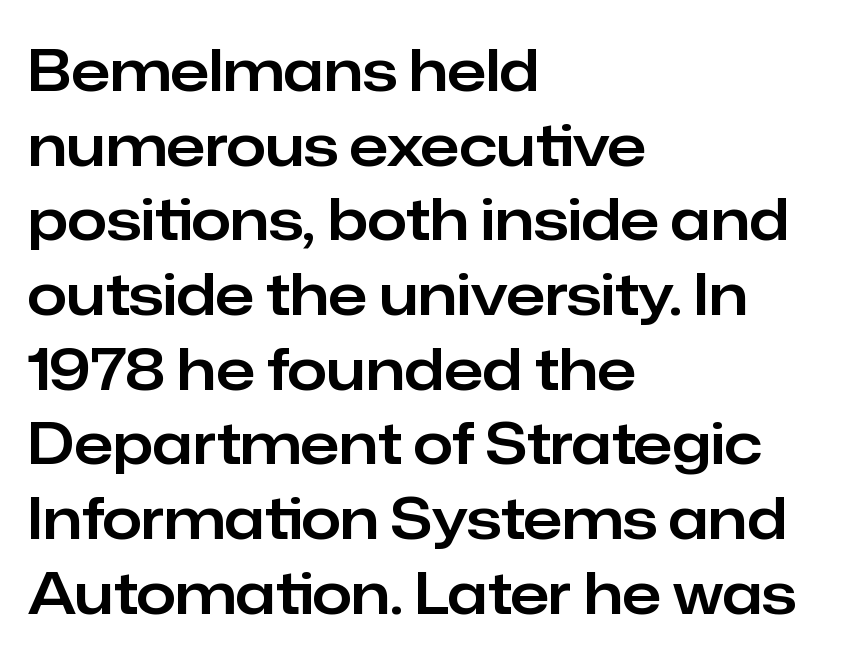
Where is the straight margin? On the left. Just letters on the line, the space beneath them empty. A typesetter would call this proportional, since set widths differ per character. Default kerning and tracking; the words read as compact shapes.
